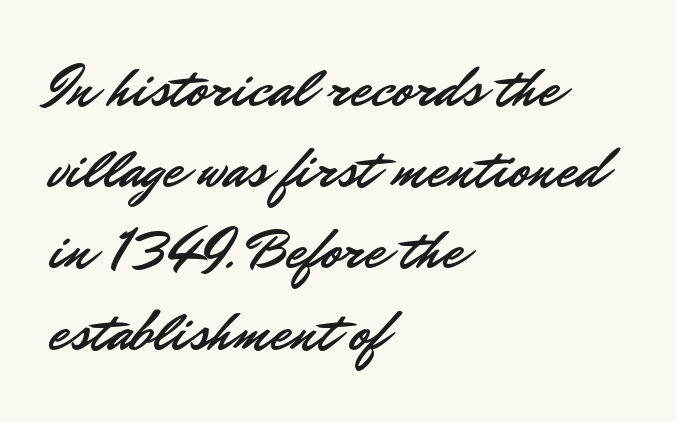
Q: Is the text italic (slanted)? A: Yes.
Q: Is the typeface a serif or a sans-serif typeface? A: Sans-serif.
Q: Is the text underlined? A: No.
Q: How is the paragraph aligned? A: Left-aligned.
Q: Is the spacing between letters normal or unusually wide? A: Normal.
Q: Is the spacing between lines tight, normal or loose? A: Normal.
Q: Width (condensed, normal, or wide)? A: Normal.
Q: Stroke contrast? A: Low.
Q: x-height? A: Small.
Q: Monospaced? A: No.
